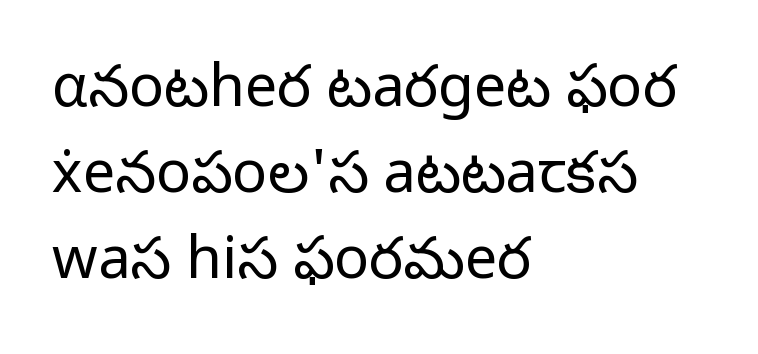
{"serif": "no", "italic": "no", "bold": "no", "weight": "regular", "width": "normal", "stroke_contrast": "low", "x_height": "medium", "monospaced": "no", "underline": "no", "align": "left", "line_spacing": "normal", "line_spacing_ratio": 1.48, "letter_spacing": "normal", "letter_spacing_em": 0.0, "glyph_px": 58}
